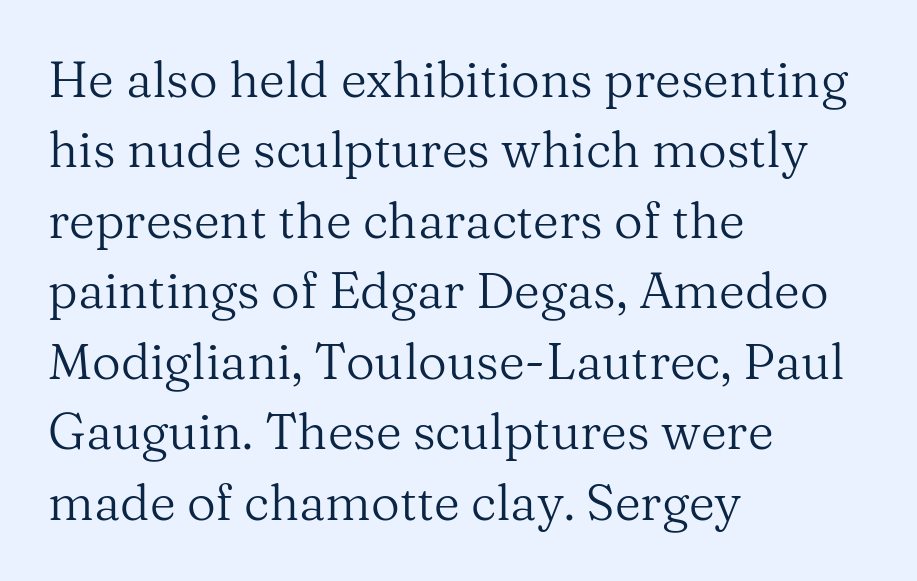
Regular leading. Examine the stroke ends and you'll spot serifs. Varying glyph widths throughout — classic text-font behaviour. Clear beneath every line of the passage. Each word holds together tightly as a unit, with standard inter-letter gaps.
